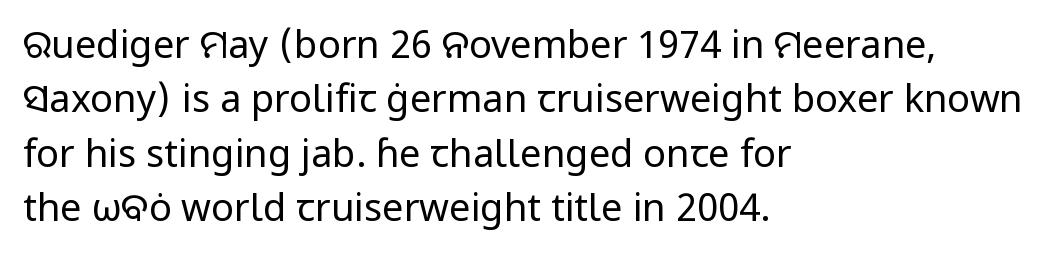
The image shows 38 px regular-weight sans-serif type, upright; set left-aligned, normal line spacing (1.43x), normal letter spacing, not underlined; low stroke contrast and a medium x-height.
